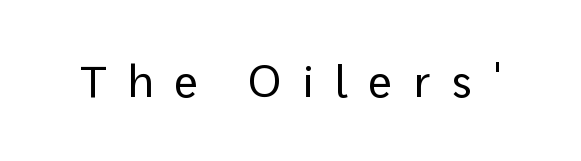
{"serif": "no", "italic": "no", "bold": "no", "weight": "regular", "width": "normal", "stroke_contrast": "low", "x_height": "medium", "monospaced": "no", "underline": "no", "letter_spacing": "wide", "letter_spacing_em": 0.46, "glyph_px": 44}
